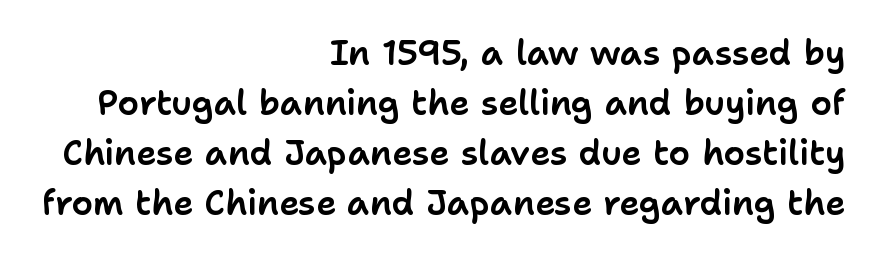
The image shows 34 px sans-serif type, upright; set right-aligned, normal line spacing (1.47x), normal letter spacing, not underlined; low stroke contrast and a medium x-height.
